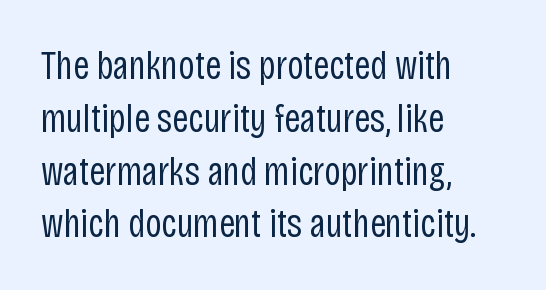
{"serif": "no", "italic": "no", "bold": "no", "weight": "regular", "width": "condensed", "stroke_contrast": "low", "x_height": "large", "monospaced": "no", "underline": "no", "align": "left", "line_spacing": "normal", "line_spacing_ratio": 1.32, "letter_spacing": "normal", "letter_spacing_em": 0.0, "glyph_px": 40}
